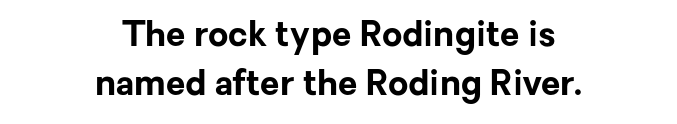
{"serif": "no", "italic": "no", "bold": "yes", "weight": "bold", "width": "normal", "stroke_contrast": "low", "x_height": "medium", "monospaced": "no", "underline": "no", "align": "center", "line_spacing": "normal", "line_spacing_ratio": 1.41, "letter_spacing": "normal", "letter_spacing_em": 0.0, "glyph_px": 35}
